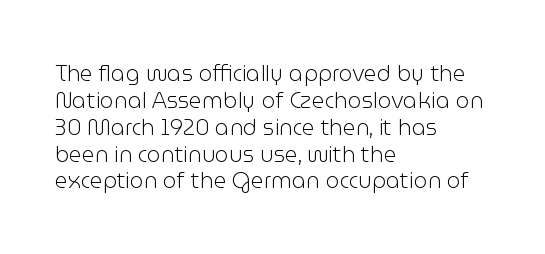
Q: Is the text bold? A: No.
Q: Is the text italic (slanted)? A: No, it is upright.
Q: Is the text underlined? A: No.
Q: How is the paragraph aligned? A: Left-aligned.
Q: Is the spacing between letters normal or unusually wide? A: Normal.
